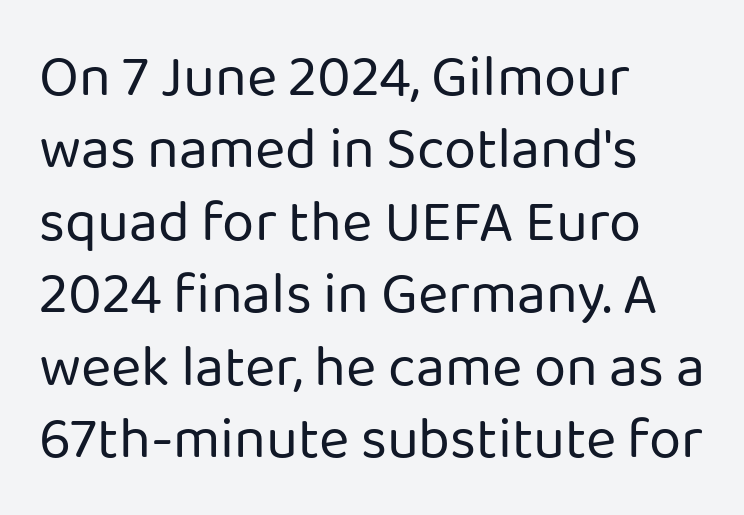
Is this a sans? Yes — the strokes have no serifs. Do the letters lean? They stand straight. Standard letterfit; no display-style spreading of the glyphs. Think of a printed novel: that variable character pitch is what you see here. The lines are quadded left.
